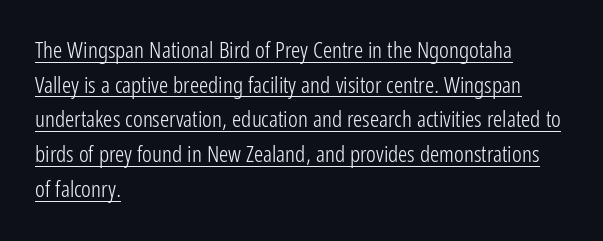
Q: Is the text bold? A: No.
Q: Is the text italic (slanted)? A: No, it is upright.
Q: Is the text underlined? A: Yes.
Q: How is the paragraph aligned? A: Left-aligned.
Q: Is the spacing between letters normal or unusually wide? A: Normal.
Q: Is the spacing between lines tight, normal or loose? A: Normal.
